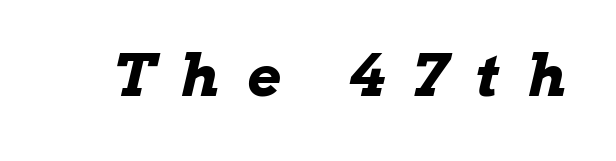
{"italic": "yes", "lean": "right", "slant_degrees": 13, "bold": "yes", "weight": "bold", "width": "wide", "stroke_contrast": "low", "x_height": "medium", "monospaced": "no", "underline": "no", "letter_spacing": "wide", "letter_spacing_em": 0.48, "glyph_px": 58}
